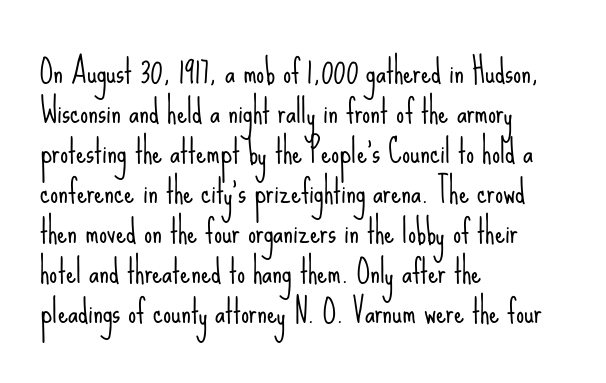
The image shows 32 px light, condensed sans-serif type, upright; set left-aligned, normal line spacing (1.25x), normal letter spacing, not underlined; low stroke contrast and a small x-height.
